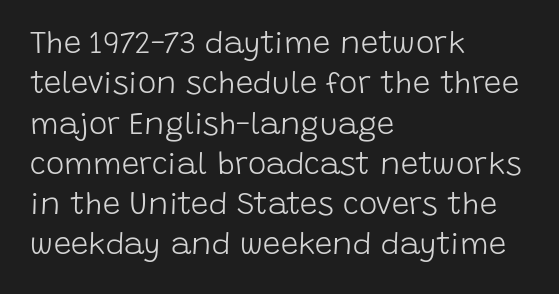
The image shows 31 px light sans-serif type, upright; set left-aligned, normal line spacing (1.3x), normal letter spacing, not underlined; low stroke contrast and a large x-height.
